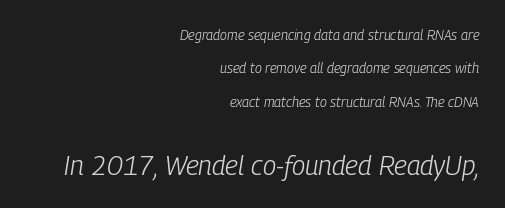
{"italic": "yes", "lean": "right", "slant_degrees": 9, "bold": "no", "underline": "no", "align": "right", "line_spacing": "loose", "line_spacing_ratio": 2.38, "letter_spacing": "normal", "letter_spacing_em": 0.0, "larger_block": "second", "size_ratio": 1.93, "glyph_px": 27}
